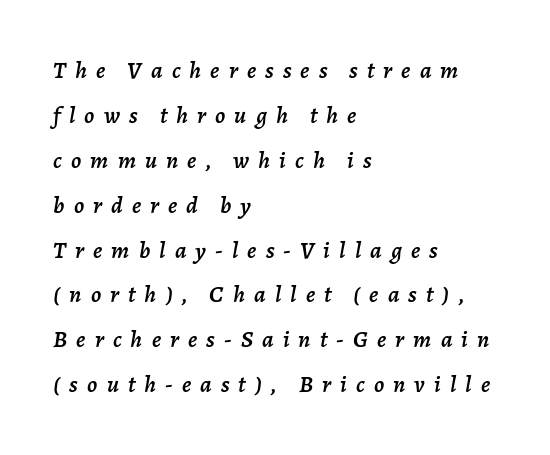
Q: Is the text italic (slanted)? A: Yes, it leans right by about 7 degrees.
Q: Is the text underlined? A: No.
Q: How is the paragraph aligned? A: Left-aligned.
Q: Is the spacing between letters normal or unusually wide? A: Unusually wide.
